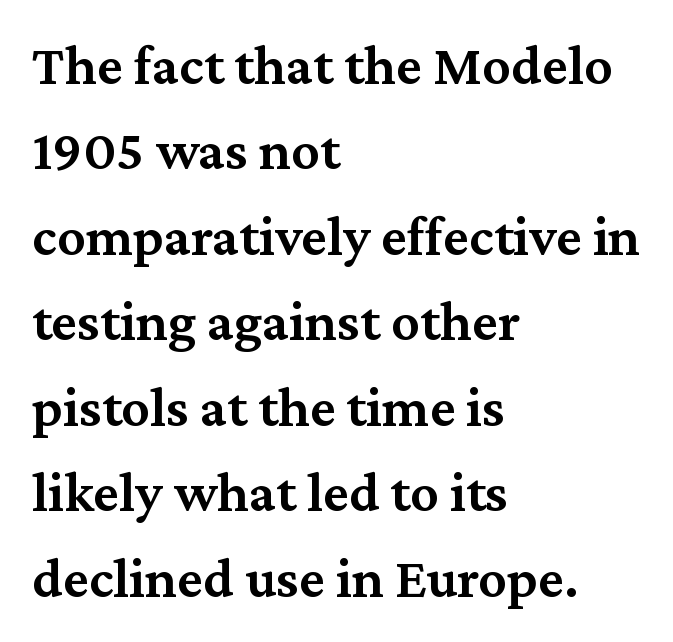
You could not count columns in this text — the font is proportionally spaced. Italic? Not at all — the glyphs are vertical. This block has exactly the height ordinary leading produces. Typeset ragged right — the left edge is the straight one. Letters rest on an invisible, unmarked baseline. Words appear dense and cohesive because spacing is normal.
